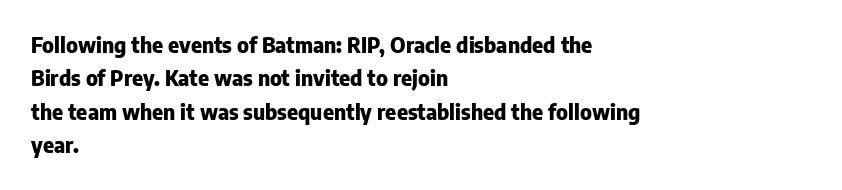
The image shows 21 px bold type, upright; set left-aligned, normal line spacing (1.59x), normal letter spacing, not underlined.
